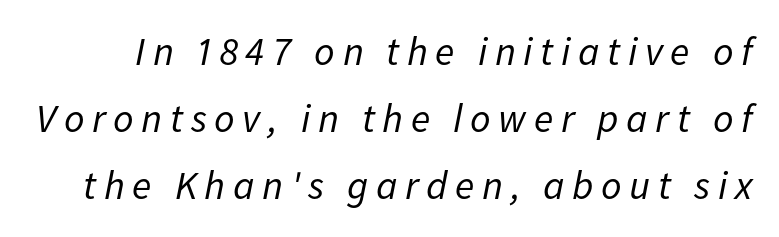
The image shows 40 px regular-weight type, italic (leaning right); set normal line spacing (1.68x), not underlined; low stroke contrast and a medium x-height.
